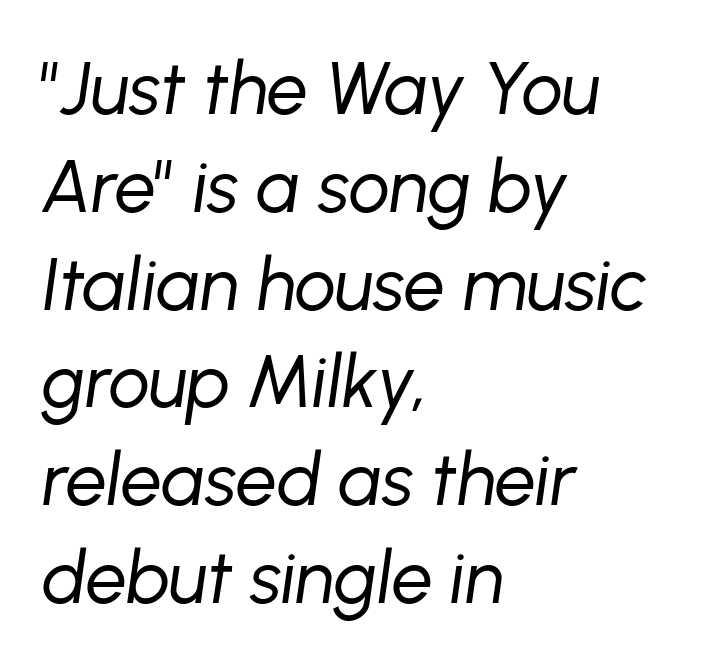
Q: Is the text bold? A: No.
Q: Is the text italic (slanted)? A: Yes, it leans right by about 8 degrees.
Q: Is the text underlined? A: No.
Q: How is the paragraph aligned? A: Left-aligned.
Q: Is the spacing between letters normal or unusually wide? A: Normal.
Q: Is the spacing between lines tight, normal or loose? A: Normal.
Q: Width (condensed, normal, or wide)? A: Normal.
Q: Stroke contrast? A: Low.
Q: x-height? A: Medium.
Q: Monospaced? A: No.
